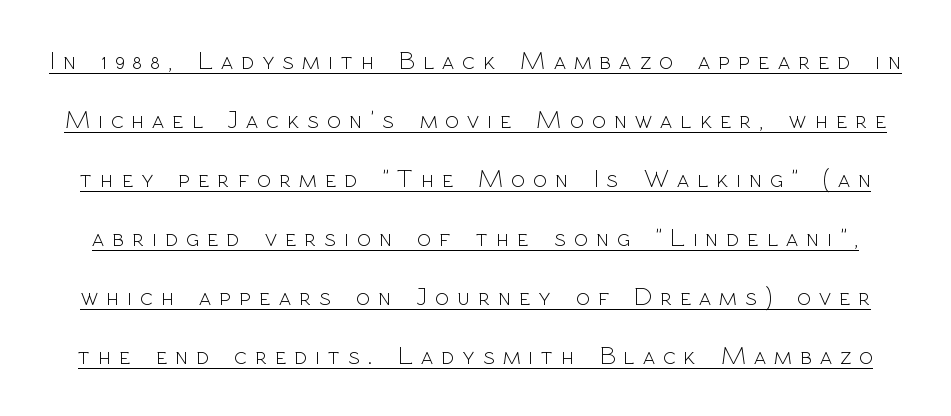
Rendered with straight, roman letterforms. This is not heavy type; no bold has been used. You could fit nearly another row in the gap between these rows. In terms of letterspacing, this is a distinctly airy, spread setting. Looks like someone drew a line under every word here.
